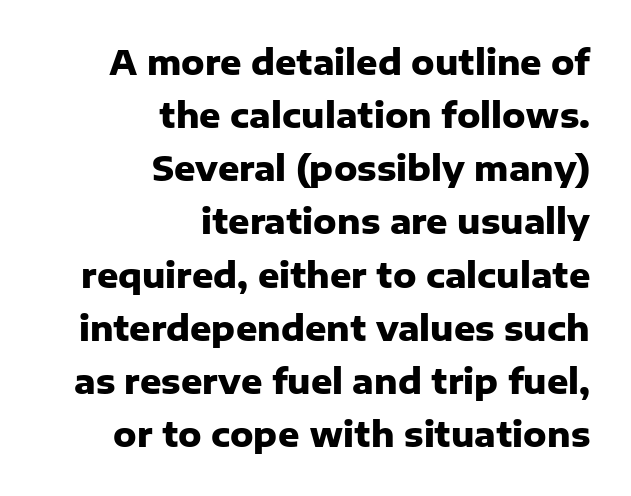
Q: Is the text bold? A: Yes.
Q: Is the text italic (slanted)? A: No, it is upright.
Q: Is the typeface a serif or a sans-serif typeface? A: Sans-serif.
Q: Is the text underlined? A: No.
Q: How is the paragraph aligned? A: Right-aligned.
Q: Is the spacing between letters normal or unusually wide? A: Normal.
Q: Is the spacing between lines tight, normal or loose? A: Normal.
Q: Width (condensed, normal, or wide)? A: Normal.
Q: Stroke contrast? A: Low.
Q: x-height? A: Medium.
Q: Monospaced? A: No.
